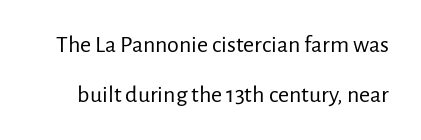
{"italic": "no", "bold": "no", "underline": "no", "line_spacing": "loose", "line_spacing_ratio": 2.1, "letter_spacing": "normal", "letter_spacing_em": 0.0, "glyph_px": 24}
